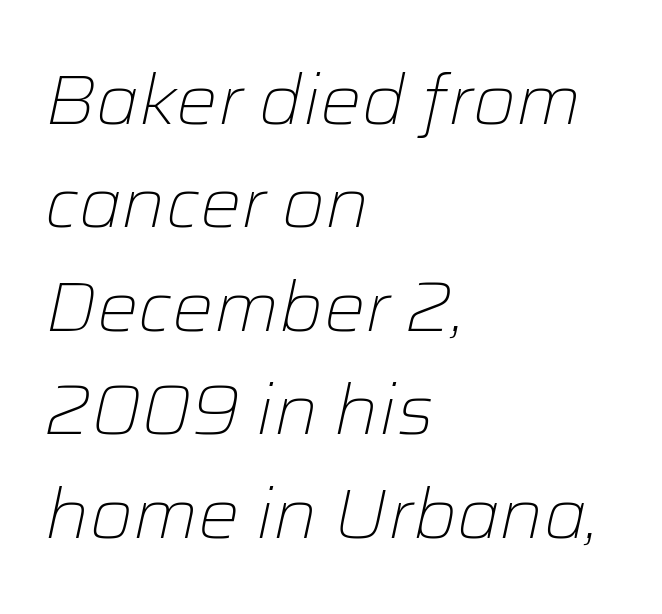
Q: Is the text bold? A: No.
Q: Is the text italic (slanted)? A: Yes, it leans right by about 12 degrees.
Q: Is the text underlined? A: No.
Q: How is the paragraph aligned? A: Left-aligned.
Q: Is the spacing between letters normal or unusually wide? A: Normal.
Q: Is the spacing between lines tight, normal or loose? A: Normal.
Q: Width (condensed, normal, or wide)? A: Normal.
Q: Stroke contrast? A: Low.
Q: x-height? A: Medium.
Q: Monospaced? A: No.
